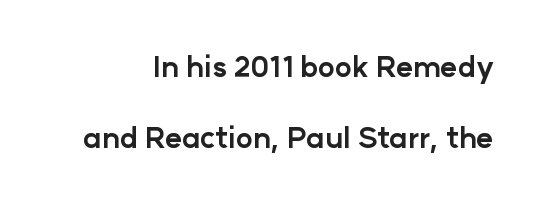
{"serif": "no", "italic": "no", "bold": "yes", "weight": "bold", "width": "normal", "stroke_contrast": "low", "x_height": "medium", "monospaced": "no", "underline": "no", "line_spacing": "loose", "line_spacing_ratio": 2.44, "letter_spacing": "normal", "letter_spacing_em": 0.0, "glyph_px": 29}
